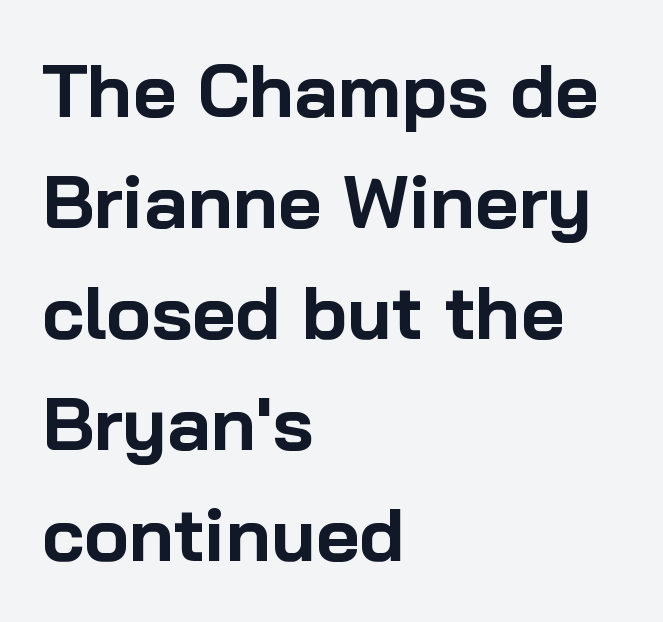
Q: Is the text bold? A: Yes.
Q: Is the text italic (slanted)? A: No, it is upright.
Q: Is the typeface a serif or a sans-serif typeface? A: Sans-serif.
Q: Is the text underlined? A: No.
Q: How is the paragraph aligned? A: Left-aligned.
Q: Is the spacing between letters normal or unusually wide? A: Normal.
Q: Is the spacing between lines tight, normal or loose? A: Normal.
Q: Width (condensed, normal, or wide)? A: Normal.
Q: Stroke contrast? A: Low.
Q: x-height? A: Medium.
Q: Monospaced? A: No.
